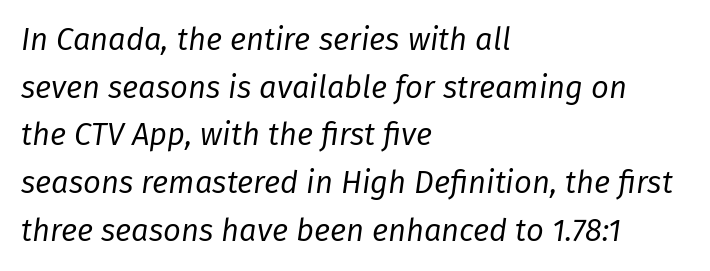
Each line starts at the same left margin while the right side varies. Do the characters align in a grid? No, the font is proportional. The passage shown has conventional tracking throughout. The leading is moderate, giving the passage an even texture.
